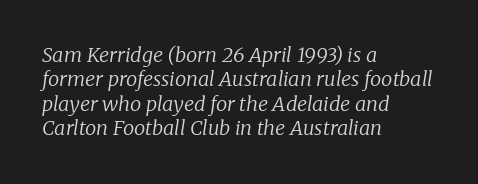
The weight tops out at a normal text grade. The gap between lines stays unmarked. There's an unmistakable incline to the writing here. Observe the ordinary spacing: letters are neighbours, not strangers. Notice how the passage keeps a crisp vertical edge on the left only.
